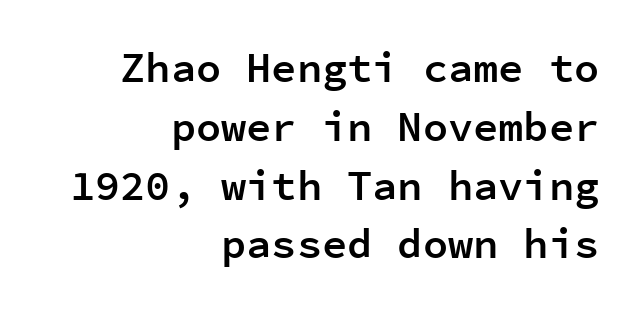
{"serif": "no", "italic": "no", "bold": "semi", "weight": "semibold", "width": "normal", "stroke_contrast": "low", "x_height": "medium", "monospaced": "yes", "underline": "no", "align": "right", "line_spacing": "normal", "line_spacing_ratio": 1.4, "letter_spacing": "normal", "letter_spacing_em": 0.0, "glyph_px": 42}
